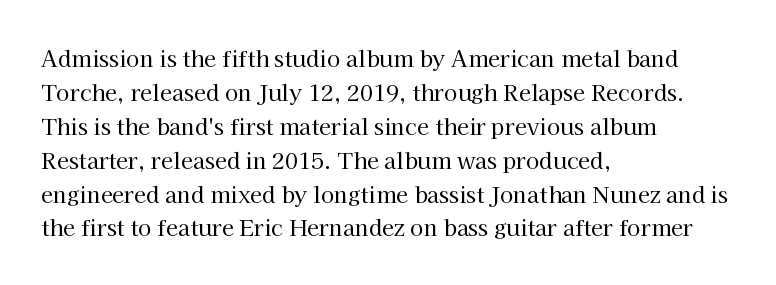
The image shows 22 px text type, upright; set left-aligned, normal line spacing (1.54x), normal letter spacing, not underlined.
